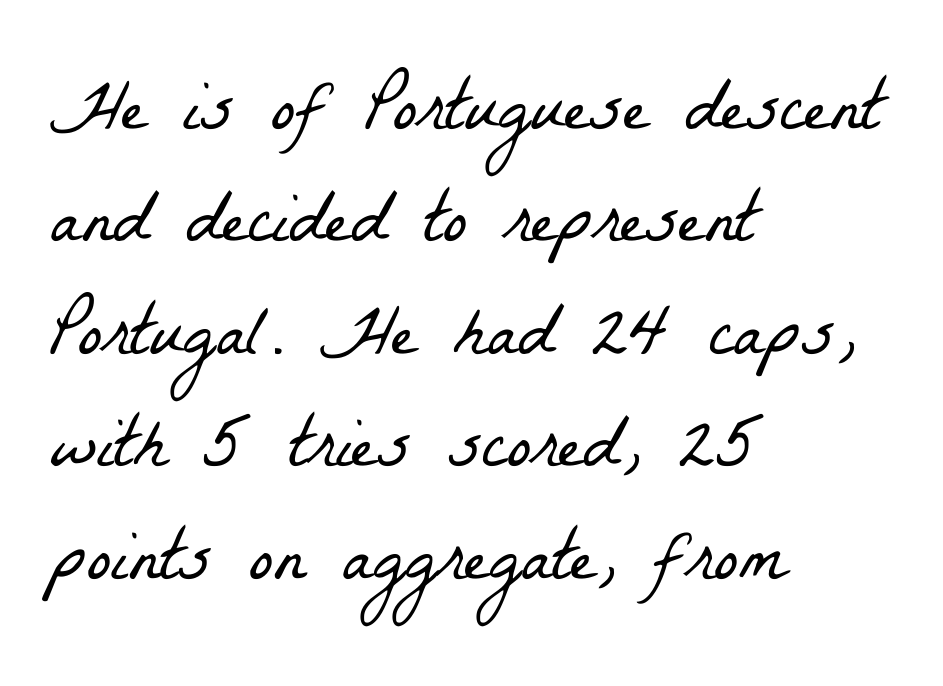
The image shows 73 px light, condensed serif type; set left-aligned, normal line spacing (1.54x), normal letter spacing, not underlined; low stroke contrast and a medium x-height.
